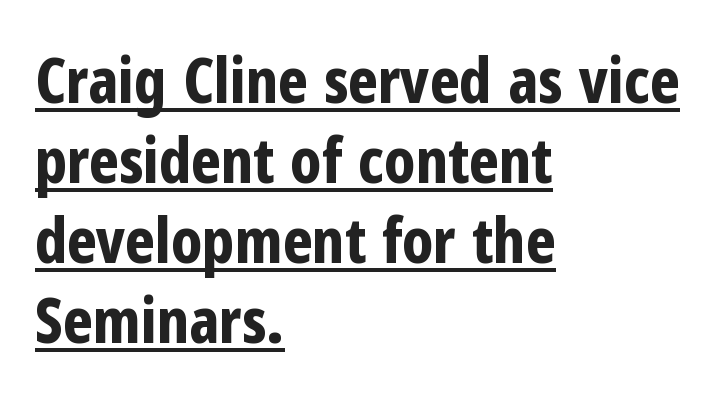
The face used here is proportionally spaced, like ordinary book or web type. Do the letters lean? They stand straight. Vertically, the passage feels balanced, rows spaced as you'd expect. Underline: present. Stroke thickness is high; the sample reads as a true bold. Nope, no serifs anywhere on these letters.
